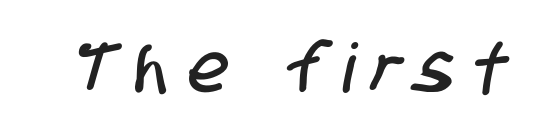
{"serif": "no", "width": "condensed", "stroke_contrast": "low", "x_height": "large", "monospaced": "no", "underline": "no", "letter_spacing": "wide", "letter_spacing_em": 0.28, "glyph_px": 68}
